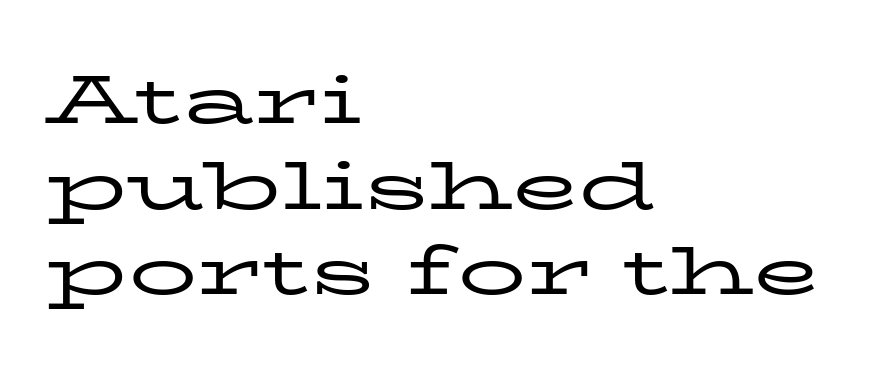
Q: Is the text bold? A: No.
Q: Is the text italic (slanted)? A: No, it is upright.
Q: Is the typeface a serif or a sans-serif typeface? A: Serif.
Q: Is the text underlined? A: No.
Q: How is the paragraph aligned? A: Left-aligned.
Q: Is the spacing between letters normal or unusually wide? A: Normal.
Q: Is the spacing between lines tight, normal or loose? A: Normal.
Q: Width (condensed, normal, or wide)? A: Wide.
Q: Stroke contrast? A: Low.
Q: x-height? A: Medium.
Q: Monospaced? A: No.
